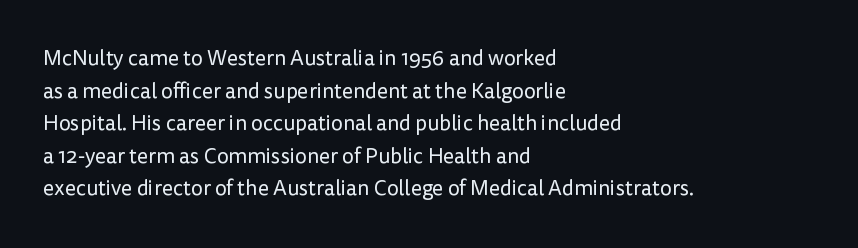
The axis of the letterforms is exactly vertical. Here the glyphs are tracked normally, forming tight word shapes. Descenders hang freely into open space. Line beginnings align vertically; line endings do not. The rows are spaced the way most documents space them.
